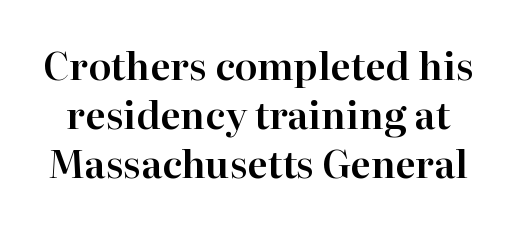
Q: Is the text italic (slanted)? A: No, it is upright.
Q: Is the typeface a serif or a sans-serif typeface? A: Serif.
Q: Is the text underlined? A: No.
Q: Is the spacing between letters normal or unusually wide? A: Normal.
Q: Is the spacing between lines tight, normal or loose? A: Normal.
Q: Width (condensed, normal, or wide)? A: Normal.
Q: Stroke contrast? A: High.
Q: x-height? A: Medium.
Q: Monospaced? A: No.
